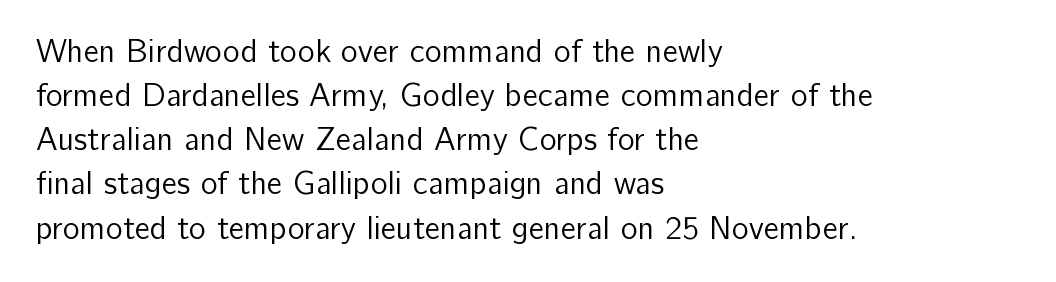
Q: Is the text bold? A: No.
Q: Is the text italic (slanted)? A: No, it is upright.
Q: Is the typeface a serif or a sans-serif typeface? A: Sans-serif.
Q: Is the text underlined? A: No.
Q: How is the paragraph aligned? A: Left-aligned.
Q: Is the spacing between letters normal or unusually wide? A: Normal.
Q: Is the spacing between lines tight, normal or loose? A: Normal.
Q: Width (condensed, normal, or wide)? A: Normal.
Q: Stroke contrast? A: Low.
Q: x-height? A: Medium.
Q: Monospaced? A: No.
